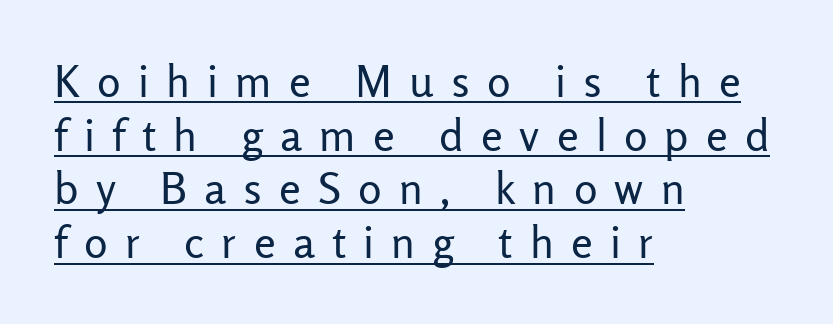
{"serif": "no", "italic": "no", "bold": "no", "weight": "regular", "width": "normal", "stroke_contrast": "low", "x_height": "medium", "monospaced": "no", "underline": "yes", "align": "left", "line_spacing_ratio": 1.22, "letter_spacing": "wide", "letter_spacing_em": 0.39, "glyph_px": 44}
